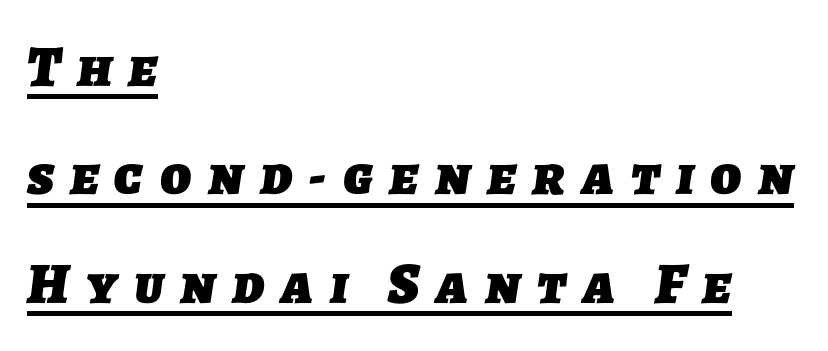
Q: Is the text bold? A: Yes.
Q: Is the typeface a serif or a sans-serif typeface? A: Sans-serif.
Q: Is the text underlined? A: Yes.
Q: How is the paragraph aligned? A: Left-aligned.
Q: Is the spacing between letters normal or unusually wide? A: Unusually wide.
Q: Width (condensed, normal, or wide)? A: Normal.
Q: Stroke contrast? A: Low.
Q: x-height? A: Medium.
Q: Monospaced? A: No.
